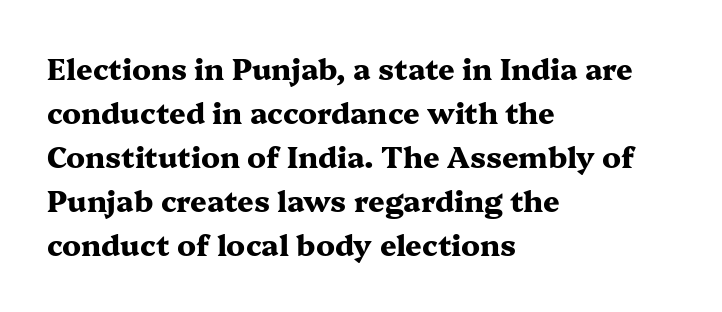
The image shows 29 px heavy, wide serif type, upright; set left-aligned, normal line spacing (1.52x), normal letter spacing, not underlined; medium stroke contrast and a medium x-height.
